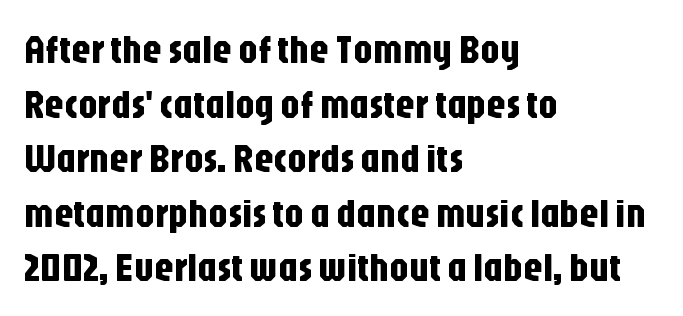
{"serif": "no", "italic": "no", "width": "condensed", "stroke_contrast": "low", "x_height": "large", "monospaced": "no", "underline": "no", "align": "left", "line_spacing": "normal", "line_spacing_ratio": 1.4, "letter_spacing": "normal", "letter_spacing_em": 0.0, "glyph_px": 39}
